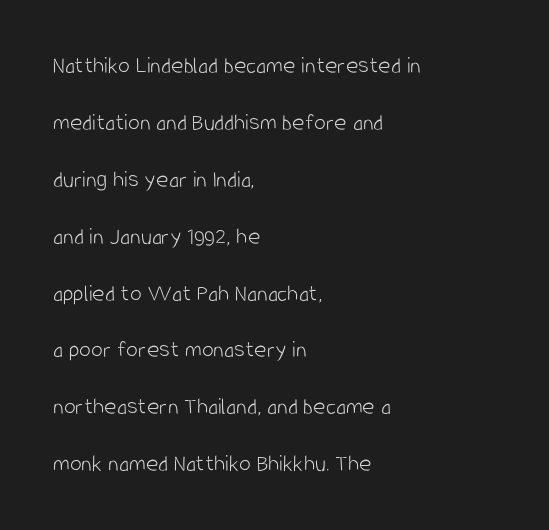
{"italic": "no", "bold": "no", "underline": "no", "align": "left", "line_spacing": "loose", "line_spacing_ratio": 2.37, "letter_spacing": "normal", "letter_spacing_em": 0.0, "glyph_px": 24}
